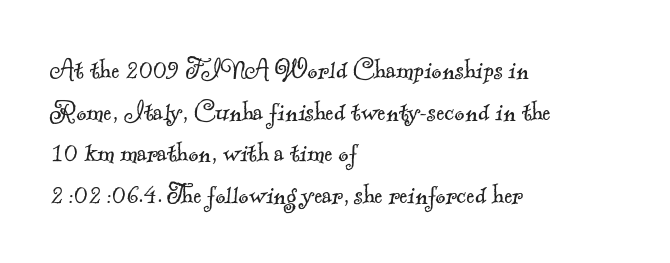
The image shows 31 px light serif type; set left-aligned, normal line spacing (1.34x), normal letter spacing, not underlined; a small x-height.
